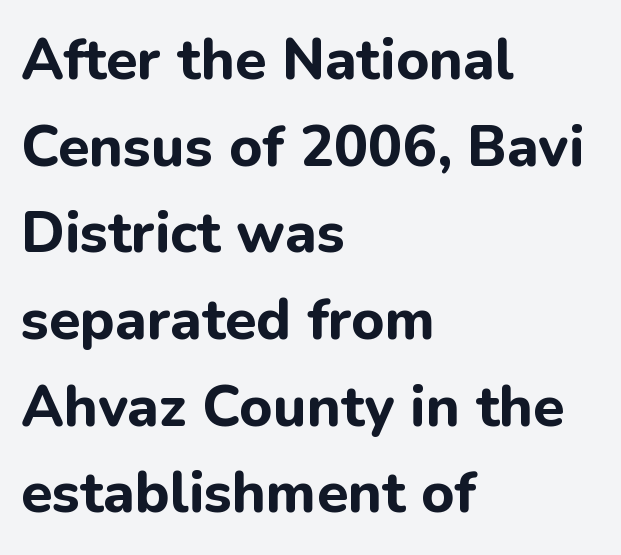
Q: Is the text bold? A: Yes.
Q: Is the text italic (slanted)? A: No, it is upright.
Q: Is the typeface a serif or a sans-serif typeface? A: Sans-serif.
Q: Is the text underlined? A: No.
Q: How is the paragraph aligned? A: Left-aligned.
Q: Is the spacing between letters normal or unusually wide? A: Normal.
Q: Is the spacing between lines tight, normal or loose? A: Normal.
Q: Width (condensed, normal, or wide)? A: Normal.
Q: Stroke contrast? A: Low.
Q: x-height? A: Medium.
Q: Monospaced? A: No.
